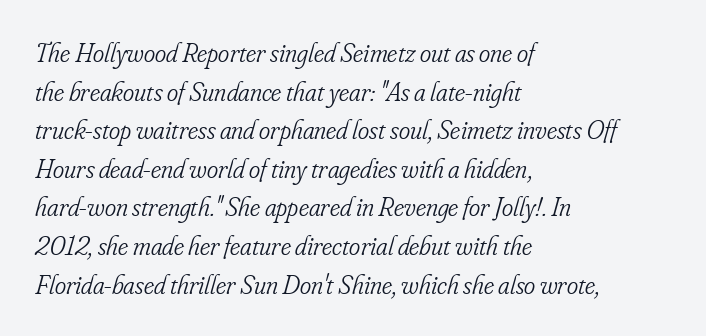
The image shows 27 px text type, italic (leaning right); set left-aligned, normal line spacing (1.43x), normal letter spacing, not underlined.
